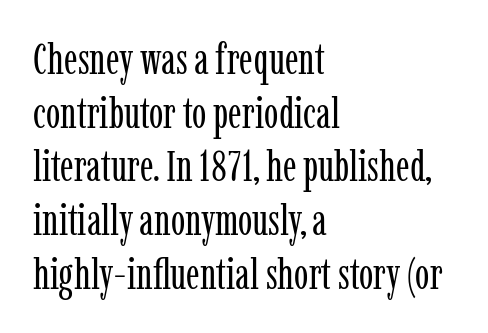
{"serif": "yes", "italic": "no", "bold": "no", "weight": "regular", "width": "condensed", "stroke_contrast": "low", "x_height": "medium", "monospaced": "no", "underline": "no", "align": "left", "line_spacing": "normal", "line_spacing_ratio": 1.25, "letter_spacing": "normal", "letter_spacing_em": 0.0, "glyph_px": 43}
